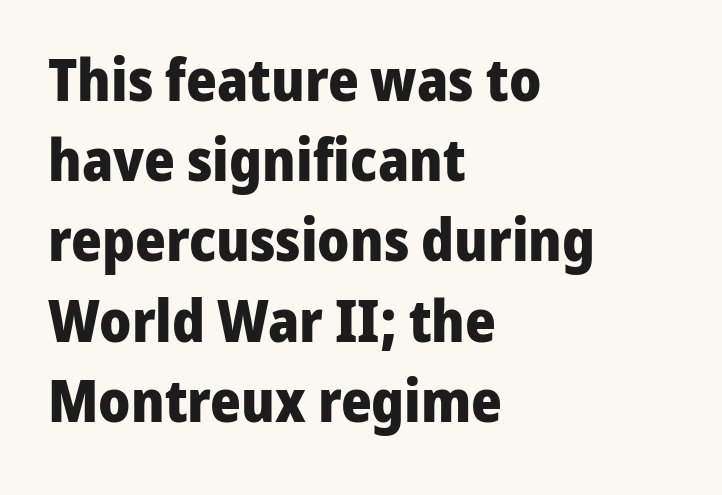
Q: Is the text bold? A: Yes.
Q: Is the text italic (slanted)? A: No, it is upright.
Q: Is the typeface a serif or a sans-serif typeface? A: Sans-serif.
Q: Is the text underlined? A: No.
Q: How is the paragraph aligned? A: Left-aligned.
Q: Is the spacing between letters normal or unusually wide? A: Normal.
Q: Is the spacing between lines tight, normal or loose? A: Normal.
Q: Width (condensed, normal, or wide)? A: Normal.
Q: Stroke contrast? A: Low.
Q: x-height? A: Medium.
Q: Monospaced? A: No.
